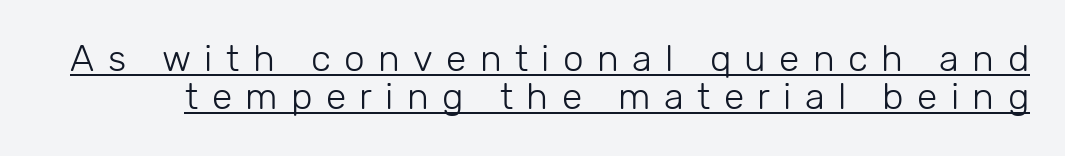
{"serif": "no", "italic": "no", "bold": "no", "weight": "light", "width": "normal", "stroke_contrast": "low", "x_height": "medium", "monospaced": "no", "underline": "yes", "line_spacing": "tight", "line_spacing_ratio": 1.03, "letter_spacing": "wide", "letter_spacing_em": 0.36, "glyph_px": 37}
